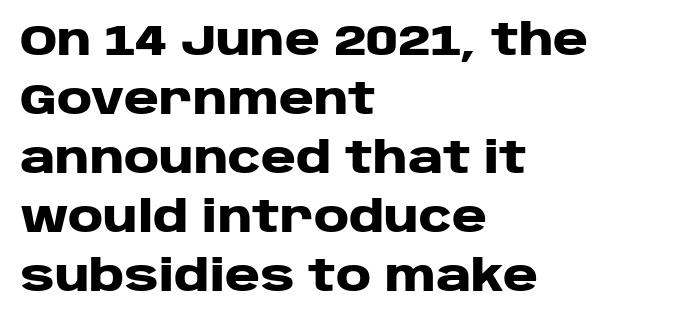
Vertical strokes here are truly vertical. Typesetter's note: full bold, strokes at maximum text heaviness. Short note: letters normally spaced. The rag falls on the right side of this text block. The lines sit at an ordinary, default distance from one another. The foot of each line stays bare and open.
